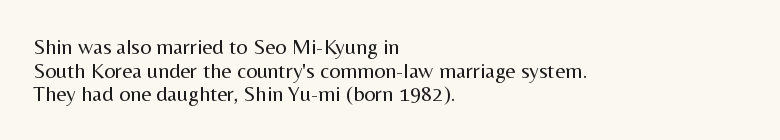
These lines stack with their left ends in a neat column. Is there much room between lines? No — they nearly touch. Observe the ordinary spacing: letters are neighbours, not strangers. Decoration check: the copy has no underline. The font sits on the lighter half of the weight spectrum, regular included.
